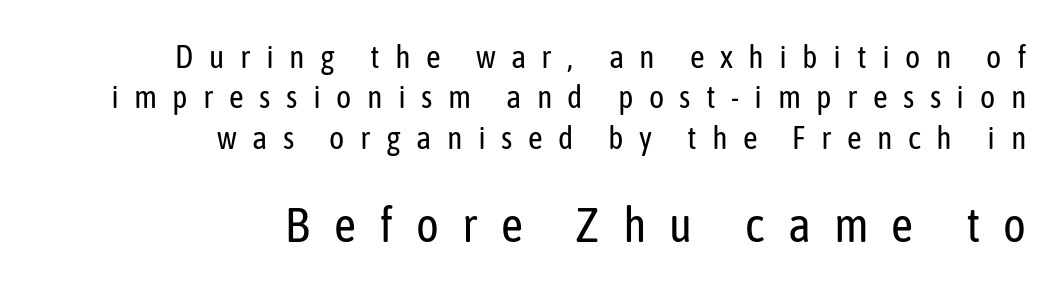
Here the glyphs are tracked loosely, breaking word shapes into spaced letters. Stems here are at most as thick as an everyday book face. Proportional: the letters do not fall into vertical columns. The space between consecutive lines is moderate.
